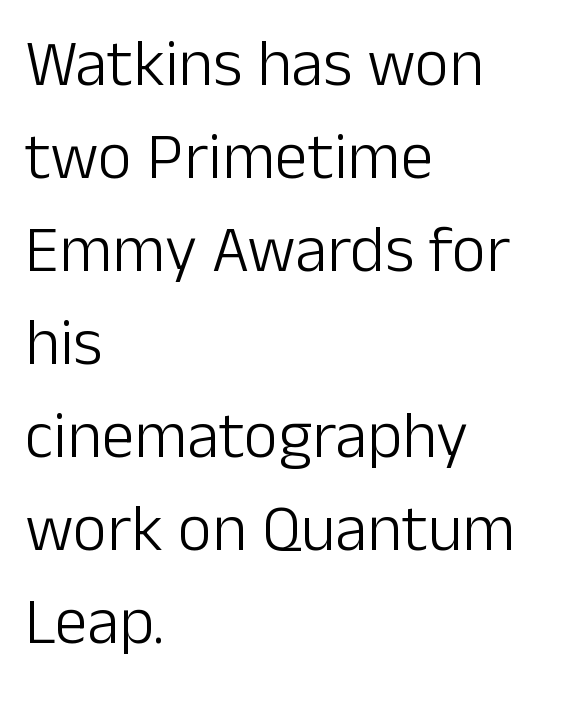
Q: Is the text bold? A: No.
Q: Is the text italic (slanted)? A: No, it is upright.
Q: Is the typeface a serif or a sans-serif typeface? A: Sans-serif.
Q: Is the text underlined? A: No.
Q: How is the paragraph aligned? A: Left-aligned.
Q: Is the spacing between letters normal or unusually wide? A: Normal.
Q: Is the spacing between lines tight, normal or loose? A: Normal.
Q: Width (condensed, normal, or wide)? A: Normal.
Q: Stroke contrast? A: Low.
Q: x-height? A: Medium.
Q: Monospaced? A: No.
